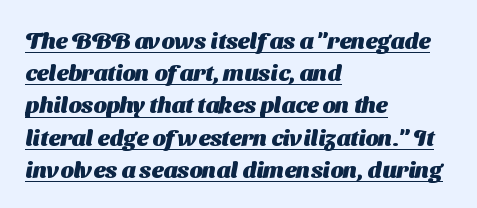
Q: Is the text bold? A: Yes.
Q: Is the text underlined? A: Yes.
Q: How is the paragraph aligned? A: Left-aligned.
Q: Is the spacing between letters normal or unusually wide? A: Normal.
Q: Is the spacing between lines tight, normal or loose? A: Normal.
